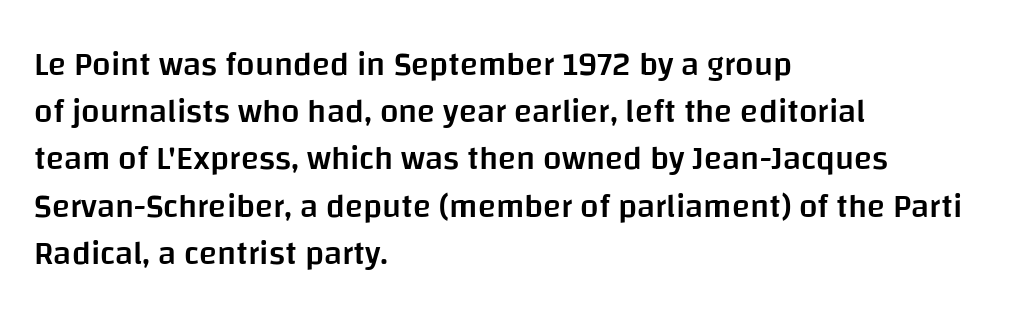
The image shows 33 px semibold sans-serif type, upright; set left-aligned, normal line spacing (1.43x), normal letter spacing, not underlined; low stroke contrast and a large x-height.
